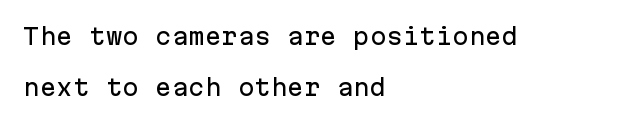
The image shows 22 px text type, upright; set left-aligned, loose line spacing (2.3x), normal letter spacing, not underlined.
